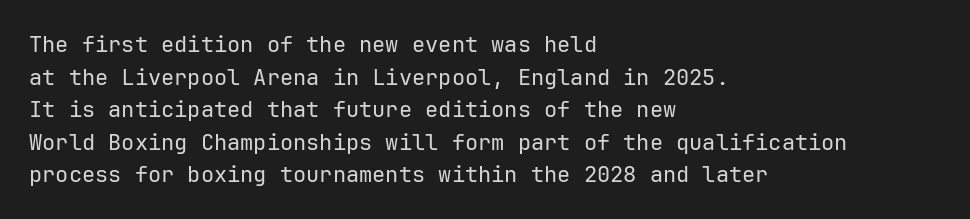
{"italic": "no", "bold": "no", "underline": "no", "align": "left", "line_spacing": "normal", "line_spacing_ratio": 1.48, "letter_spacing": "normal", "letter_spacing_em": 0.0, "glyph_px": 22}
